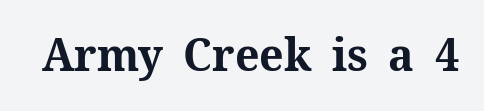
{"serif": "yes", "italic": "no", "bold": "yes", "weight": "bold", "width": "normal", "stroke_contrast": "medium", "x_height": "medium", "monospaced": "no", "underline": "no", "letter_spacing": "normal", "letter_spacing_em": 0.0, "glyph_px": 46}
